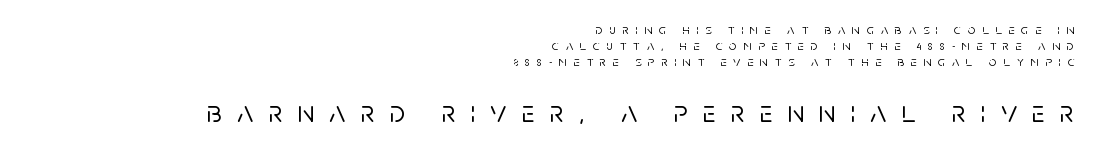
The image shows 31 px sans-serif type, upright; set right-aligned, tight line spacing (1.15x), unusually wide letter spacing (+0.49 em), not underlined; the second (bottom) block is 2.21x larger; low stroke contrast and a large x-height.
